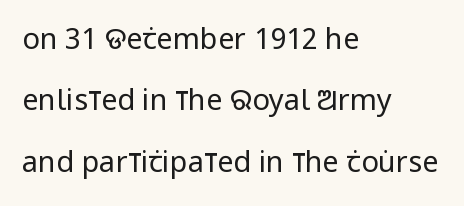
The letterforms sit shoulder to shoulder at normal distance. In terms of leading, this rendering errs on the spacious side. In terms of posture, this sample is upright. No letter is thick-stroked: the sample isn't bold. Notice how the passage keeps a crisp vertical edge on the left only.
